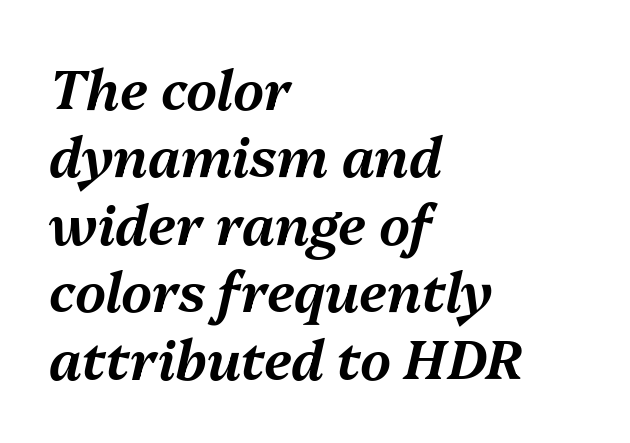
Tracking here is standard; glyphs follow each other at the usual distance. You could not count columns in this text — the font is proportionally spaced. In terms of posture, this sample is oblique. The typesetter chose a ragged-right arrangement here. Check under the words: just untouched page. Honestly, the row spacing looks completely unremarkable.
